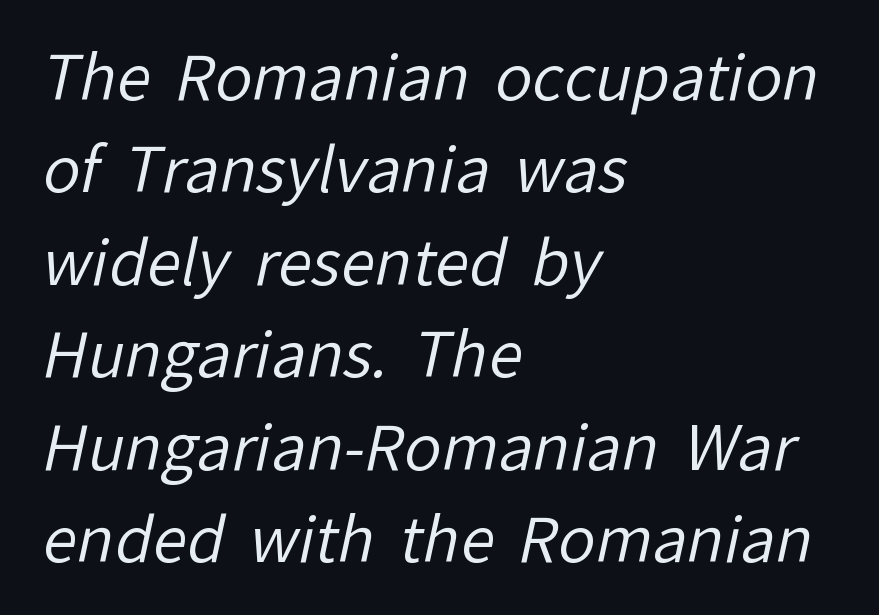
The image shows 62 px regular-weight sans-serif type; set left-aligned, normal line spacing (1.49x), normal letter spacing, not underlined; low stroke contrast and a medium x-height.
